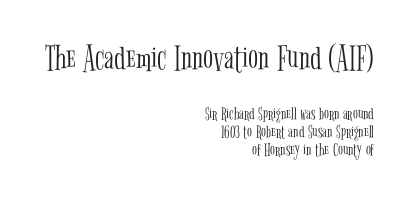
Q: Is the text bold? A: No.
Q: Is the text italic (slanted)? A: No, it is upright.
Q: Is the typeface a serif or a sans-serif typeface? A: Serif.
Q: Is the text underlined? A: No.
Q: How is the paragraph aligned? A: Right-aligned.
Q: Is the spacing between letters normal or unusually wide? A: Normal.
Q: Is the spacing between lines tight, normal or loose? A: Tight.
Q: Which block of text is set in a larger size, the first (top) or the second (bottom)? A: The first (top) one.
Q: Width (condensed, normal, or wide)? A: Condensed.
Q: Stroke contrast? A: Low.
Q: x-height? A: Medium.
Q: Monospaced? A: No.
